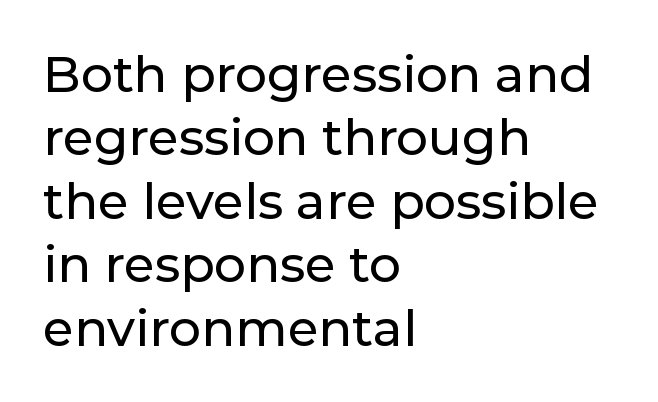
The image shows 50 px sans-serif type, upright; set left-aligned, normal line spacing (1.27x), normal letter spacing, not underlined; low stroke contrast and a medium x-height.
